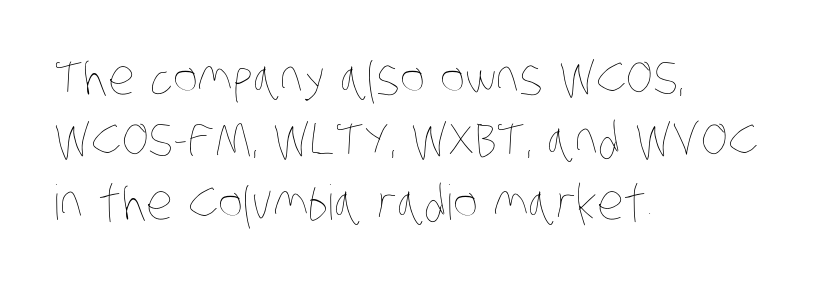
Nobody touched the tracking dial on this one. This block has exactly the height ordinary leading produces. The text block is weighted toward the left margin, trailing off unevenly rightward. Just letters on the line, the space beneath them empty.
